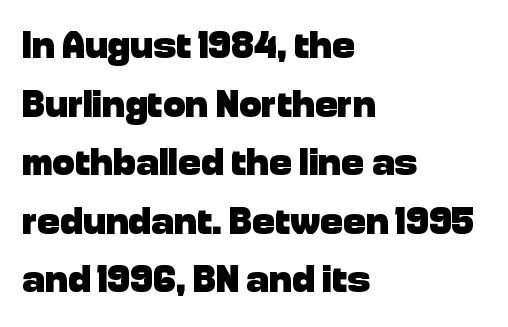
Is this a fixed-width face? No — the glyphs have proportional, varying widths. Serif or sans? Sans — the stroke terminals are bare. This rendering uses left alignment, leaving the right contour irregular. Only glyphs here, with clear space below each row. Heft: maximum for text — a bold. The letters stand upright; this is a roman face.
